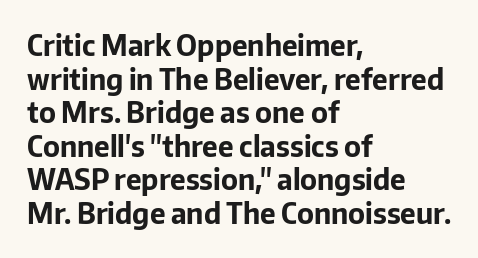
Q: Is the text bold? A: Yes.
Q: Is the text italic (slanted)? A: No, it is upright.
Q: Is the typeface a serif or a sans-serif typeface? A: Sans-serif.
Q: Is the text underlined? A: No.
Q: How is the paragraph aligned? A: Left-aligned.
Q: Is the spacing between letters normal or unusually wide? A: Normal.
Q: Width (condensed, normal, or wide)? A: Normal.
Q: Stroke contrast? A: Low.
Q: x-height? A: Medium.
Q: Monospaced? A: No.
